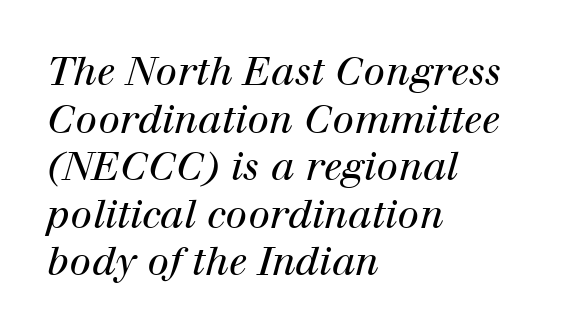
The image shows 39 px regular-weight serif type, italic (leaning right); set left-aligned, line spacing 1.22x, normal letter spacing, not underlined; high stroke contrast and a medium x-height.
